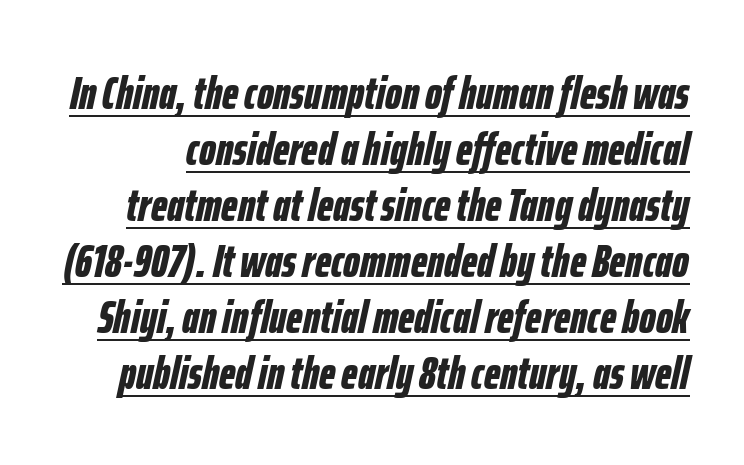
The image shows 47 px bold, condensed type, italic (leaning right); set line spacing 1.19x, normal letter spacing, underlined; low stroke contrast and a medium x-height.
